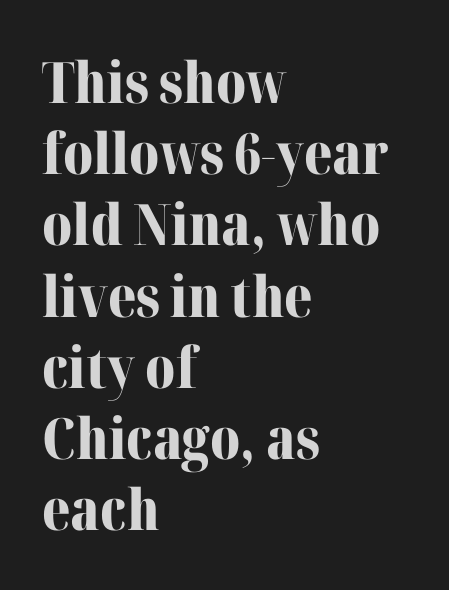
The rendering uses a bold face; every stroke is thick and dark. These lines are rendered in a variable-pitch font. Ascenders rise straight up at ninety degrees. Just letters on the line, the space beneath them empty. In terms of letterform style, serifs are clearly present.
